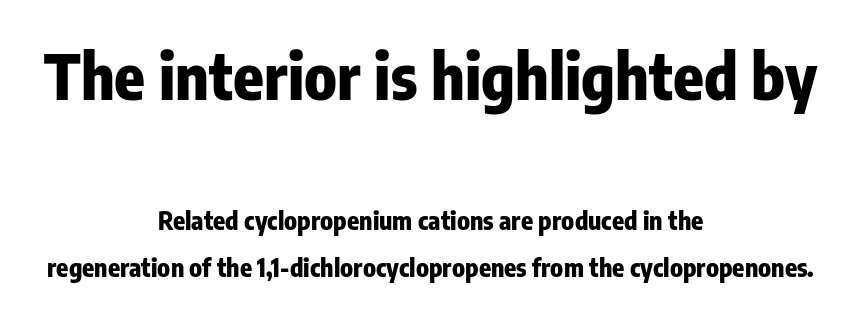
The image shows 63 px heavy, condensed sans-serif type, upright; set centered, line spacing 1.88x, normal letter spacing, not underlined; the first (top) block is 2.52x larger; low stroke contrast and a medium x-height.
